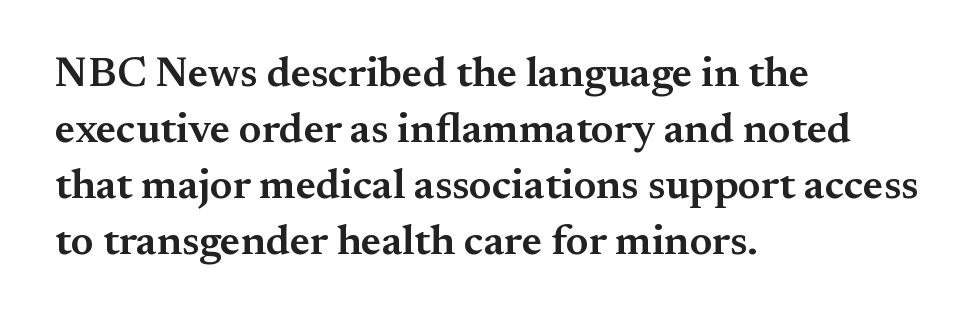
Glance below the letters and you will spot only blank space. These lines are composed in type with serifs. Is this a fixed-width face? No — the glyphs have proportional, varying widths. A fair bit of extra ink — the face is semibold, not bold. Compared with typical paragraphs, the rows here are spaced about the same.
